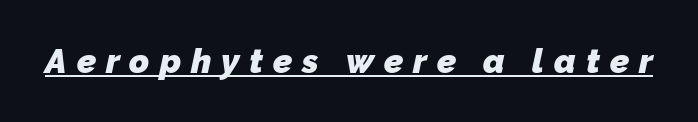
Q: Is the text bold? A: Yes.
Q: Is the typeface a serif or a sans-serif typeface? A: Sans-serif.
Q: Is the text underlined? A: Yes.
Q: Is the spacing between letters normal or unusually wide? A: Unusually wide.
Q: Width (condensed, normal, or wide)? A: Normal.
Q: Stroke contrast? A: Low.
Q: x-height? A: Medium.
Q: Monospaced? A: No.
